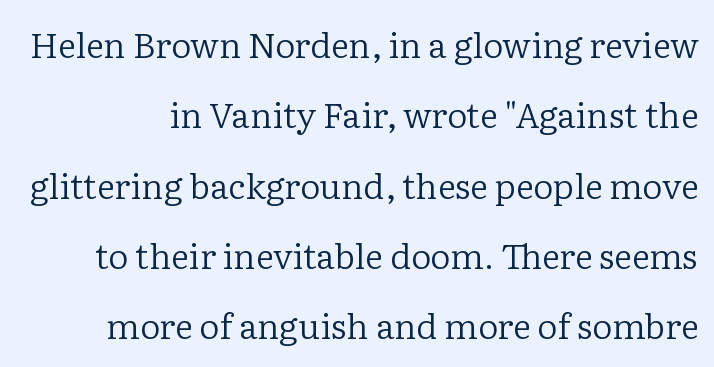
Words float on clear page, feet unadorned. Compared with typical body copy, the letter spacing here is the same. The designer dialed line spacing up above the default. Examine the stroke ends and you'll spot serifs.
